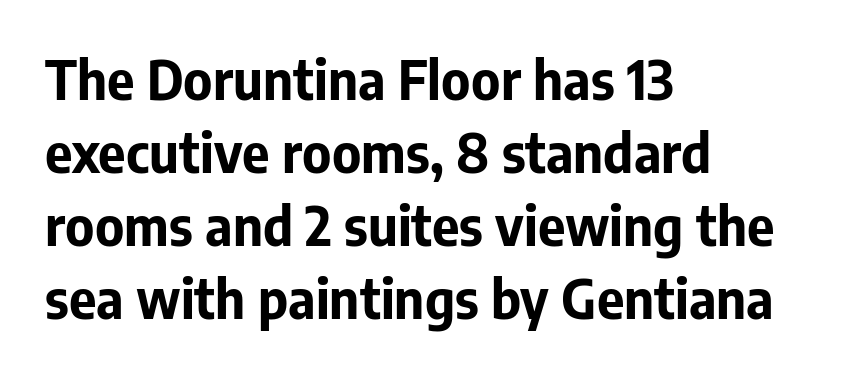
The leading is moderate, giving the passage an even texture. The passage is arranged the way most books set body copy — flush left. Any mark beneath the type? The region is blank. This sample uses an upright cut, with every glyph sitting square on the baseline. The type is set solid horizontally, with unmodified tracking. Varying glyph widths throughout — classic text-font behaviour.
